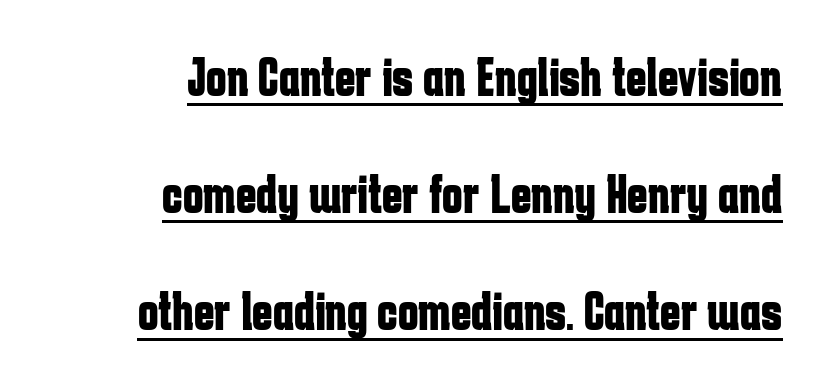
Q: Is the text bold? A: Yes.
Q: Is the text italic (slanted)? A: No, it is upright.
Q: Is the typeface a serif or a sans-serif typeface? A: Sans-serif.
Q: Is the text underlined? A: Yes.
Q: How is the paragraph aligned? A: Right-aligned.
Q: Is the spacing between letters normal or unusually wide? A: Normal.
Q: Is the spacing between lines tight, normal or loose? A: Loose.
Q: Width (condensed, normal, or wide)? A: Condensed.
Q: Stroke contrast? A: Low.
Q: x-height? A: Medium.
Q: Monospaced? A: No.
